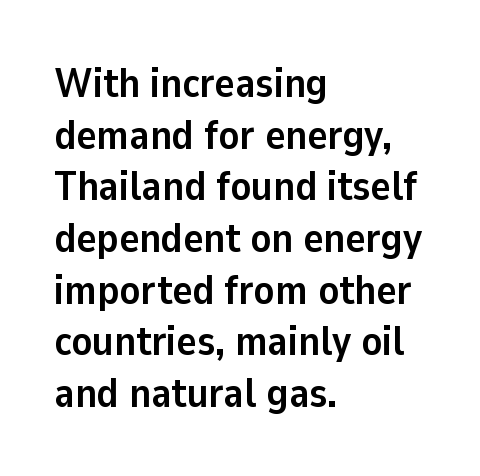
The glyphs are unaccompanied by any horizontal stroke below them. Which margin do the lines hug? The left one — the right edge is uneven. A typesetter would label this face a sans. This is the regular roman posture of the typeface. Glyph-to-glyph distance matches everyday printed text.
